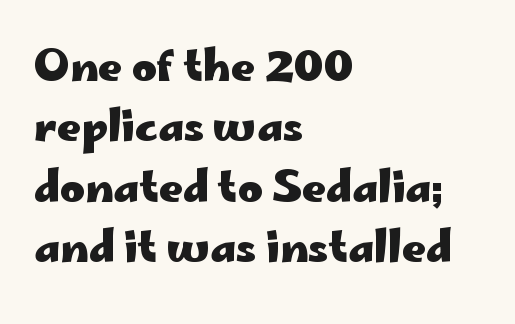
The image shows 42 px heavy, wide sans-serif type, upright; set left-aligned, normal line spacing (1.44x), normal letter spacing, not underlined; low stroke contrast and a small x-height.
